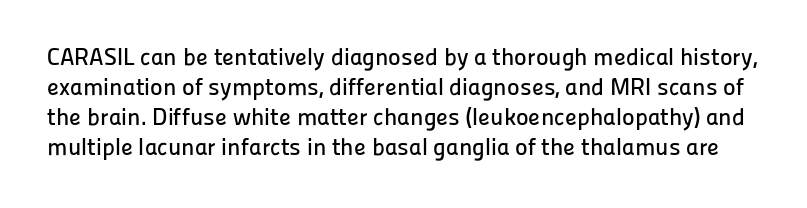
Q: Is the text italic (slanted)? A: No, it is upright.
Q: Is the text underlined? A: No.
Q: Is the spacing between letters normal or unusually wide? A: Normal.
Q: Is the spacing between lines tight, normal or loose? A: Normal.
